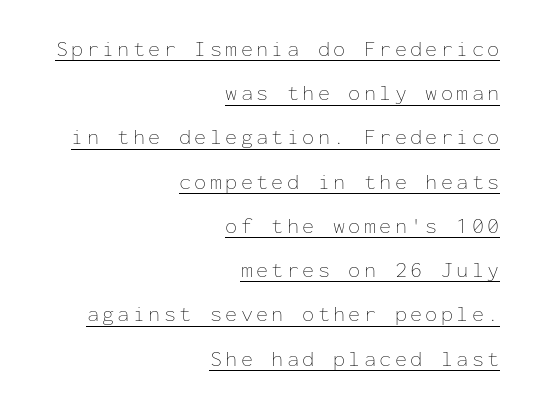
Is there an underline? Yes — a line sits under the letters. A roman cut, with each character standing at attention. Line endings align vertically; line beginnings do not. Leading: increased.
